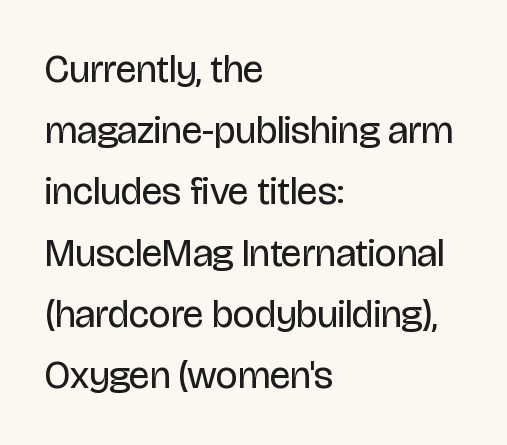
The gap between lines stays unmarked. Each letter's strokes conclude bluntly, with no projecting serifs. Here the glyphs are tracked normally, forming tight word shapes. In terms of posture, this sample is upright.
